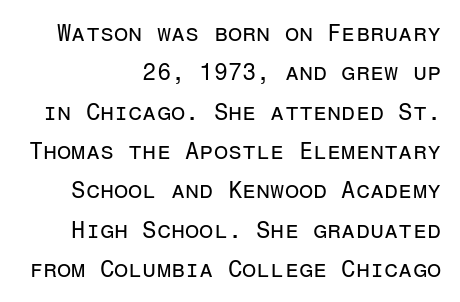
Beneath every word, the page is bare. A quiet, ordinary-to-light weight characterises the typeface. Alignment: flush right. Notice how the stems are strictly vertical — no italics here. The horizontal fit of the characters is conventional and even.
